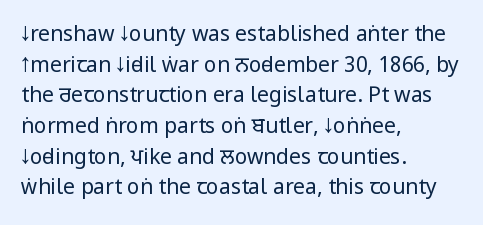
The image shows 21 px text type, upright; set left-aligned, normal line spacing (1.46x), normal letter spacing, not underlined.
